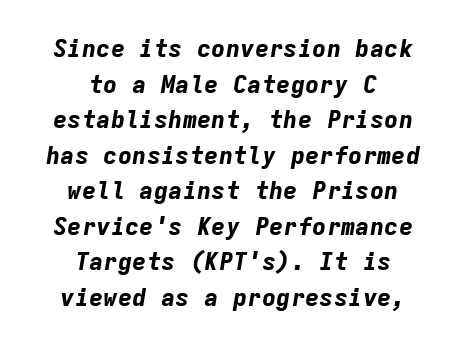
Q: Is the text bold? A: Yes.
Q: Is the text italic (slanted)? A: Yes, it leans right by about 9 degrees.
Q: Is the text underlined? A: No.
Q: How is the paragraph aligned? A: Centered.
Q: Is the spacing between letters normal or unusually wide? A: Normal.
Q: Is the spacing between lines tight, normal or loose? A: Normal.
